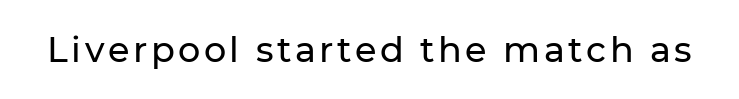
{"serif": "no", "italic": "no", "width": "normal", "stroke_contrast": "low", "x_height": "medium", "monospaced": "no", "underline": "no", "glyph_px": 35}
